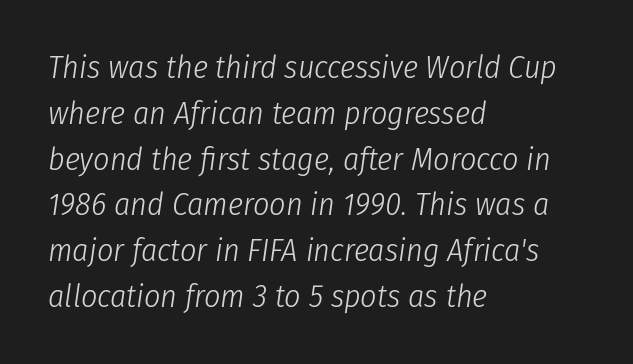
The image shows 32 px light, condensed type, italic (leaning right); set left-aligned, normal line spacing (1.43x), normal letter spacing, not underlined; low stroke contrast and a medium x-height.
